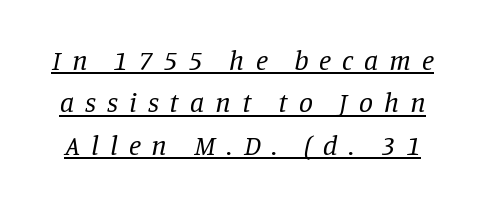
Q: Is the text bold? A: No.
Q: Is the text italic (slanted)? A: Yes, it leans right by about 11 degrees.
Q: Is the typeface a serif or a sans-serif typeface? A: Serif.
Q: Is the text underlined? A: Yes.
Q: Is the spacing between letters normal or unusually wide? A: Unusually wide.
Q: Is the spacing between lines tight, normal or loose? A: Normal.
Q: Width (condensed, normal, or wide)? A: Normal.
Q: Stroke contrast? A: Low.
Q: x-height? A: Large.
Q: Monospaced? A: No.
